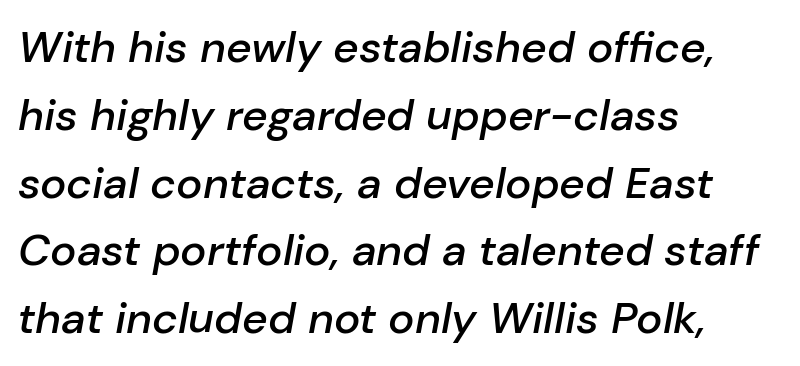
{"italic": "yes", "lean": "right", "slant_degrees": 10, "bold": "semi", "weight": "semibold", "width": "normal", "stroke_contrast": "low", "x_height": "medium", "monospaced": "no", "underline": "no", "align": "left", "line_spacing": "normal", "line_spacing_ratio": 1.54, "letter_spacing": "normal", "letter_spacing_em": 0.0, "glyph_px": 44}
